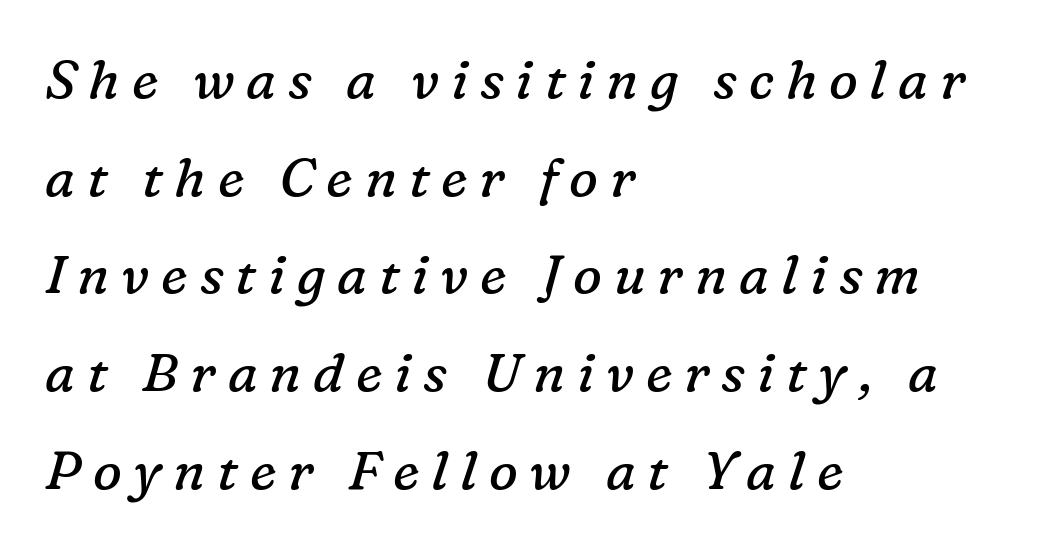
Q: Is the text bold? A: No.
Q: Is the text italic (slanted)? A: Yes, it leans right by about 16 degrees.
Q: Is the typeface a serif or a sans-serif typeface? A: Serif.
Q: Is the text underlined? A: No.
Q: How is the paragraph aligned? A: Left-aligned.
Q: Is the spacing between letters normal or unusually wide? A: Unusually wide.
Q: Width (condensed, normal, or wide)? A: Normal.
Q: Stroke contrast? A: Low.
Q: x-height? A: Medium.
Q: Monospaced? A: No.
